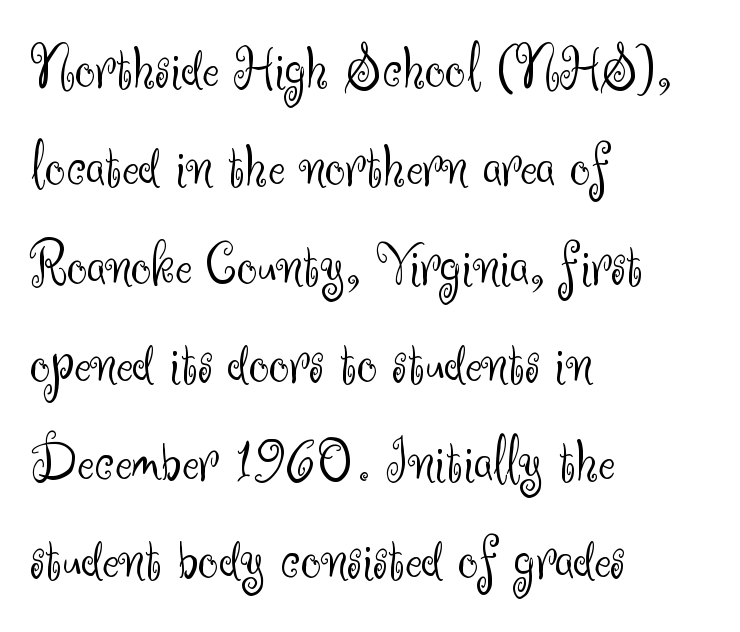
The image shows 63 px light sans-serif type, upright; set left-aligned, normal line spacing (1.56x), normal letter spacing, not underlined; medium stroke contrast and a small x-height.
